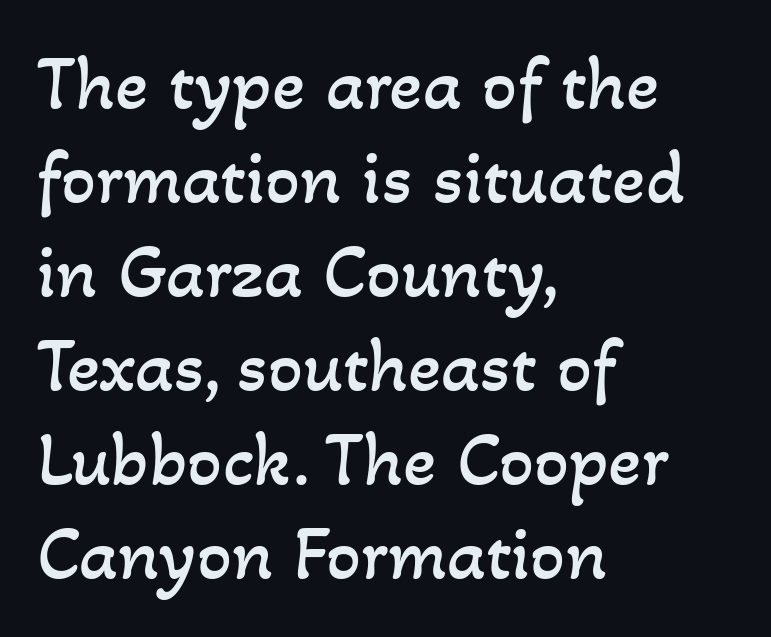
The strokes are not fattened; the text isn't bold. A classic flush-left, rag-right setting is used for this passage. Words appear dense and cohesive because spacing is normal. Check the space under the baseline: it is left empty. Looks like regular typesetting: each glyph gets only the width it needs.
